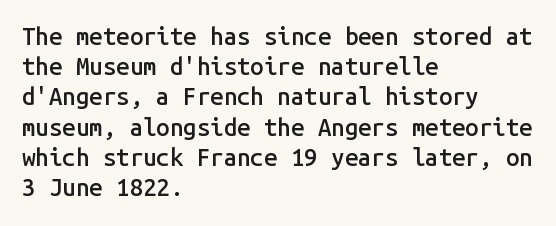
The image shows 24 px text type, upright; set left-aligned, normal line spacing (1.26x), normal letter spacing, not underlined.
